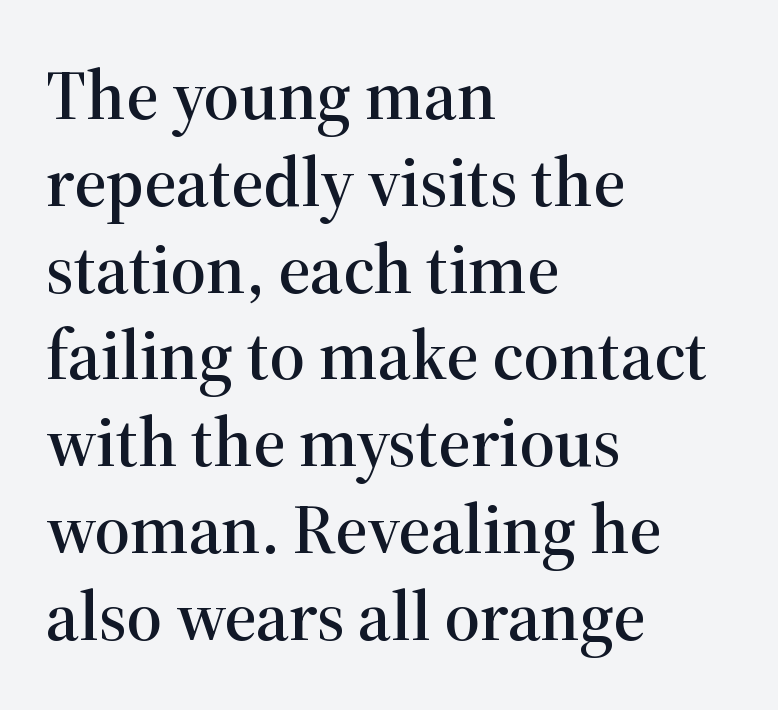
Q: Is the text italic (slanted)? A: No, it is upright.
Q: Is the typeface a serif or a sans-serif typeface? A: Serif.
Q: Is the text underlined? A: No.
Q: How is the paragraph aligned? A: Left-aligned.
Q: Is the spacing between letters normal or unusually wide? A: Normal.
Q: Width (condensed, normal, or wide)? A: Normal.
Q: Stroke contrast? A: High.
Q: x-height? A: Medium.
Q: Monospaced? A: No.
